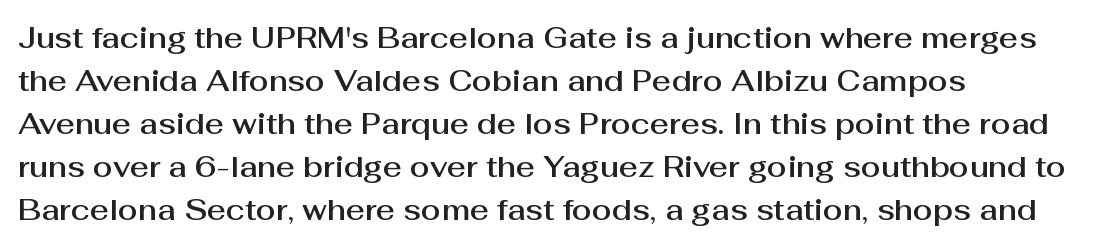
The image shows 29 px sans-serif type, upright; set left-aligned, normal line spacing (1.48x), normal letter spacing, not underlined; medium stroke contrast and a medium x-height.
